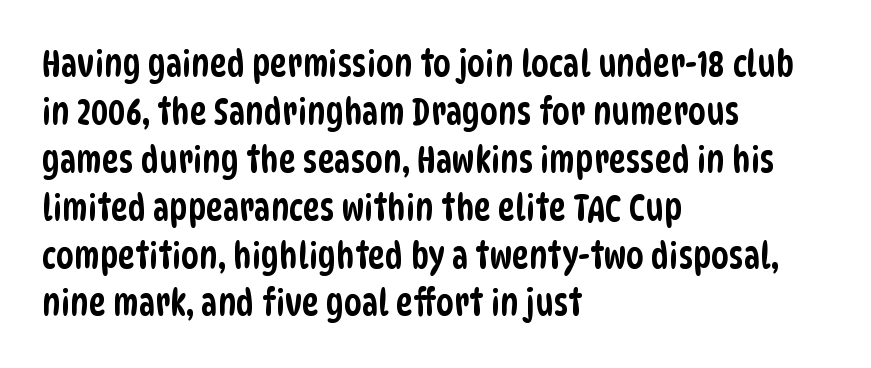
The image shows 36 px condensed sans-serif type; set left-aligned, normal line spacing (1.33x), normal letter spacing, not underlined; low stroke contrast and a large x-height.
